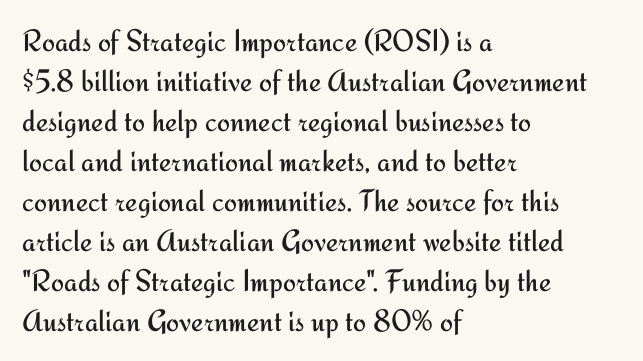
{"serif": "no", "italic": "no", "bold": "no", "weight": "regular", "width": "normal", "stroke_contrast": "medium", "x_height": "small", "monospaced": "no", "underline": "no", "align": "left", "line_spacing": "normal", "line_spacing_ratio": 1.29, "letter_spacing": "normal", "letter_spacing_em": 0.0, "glyph_px": 31}
